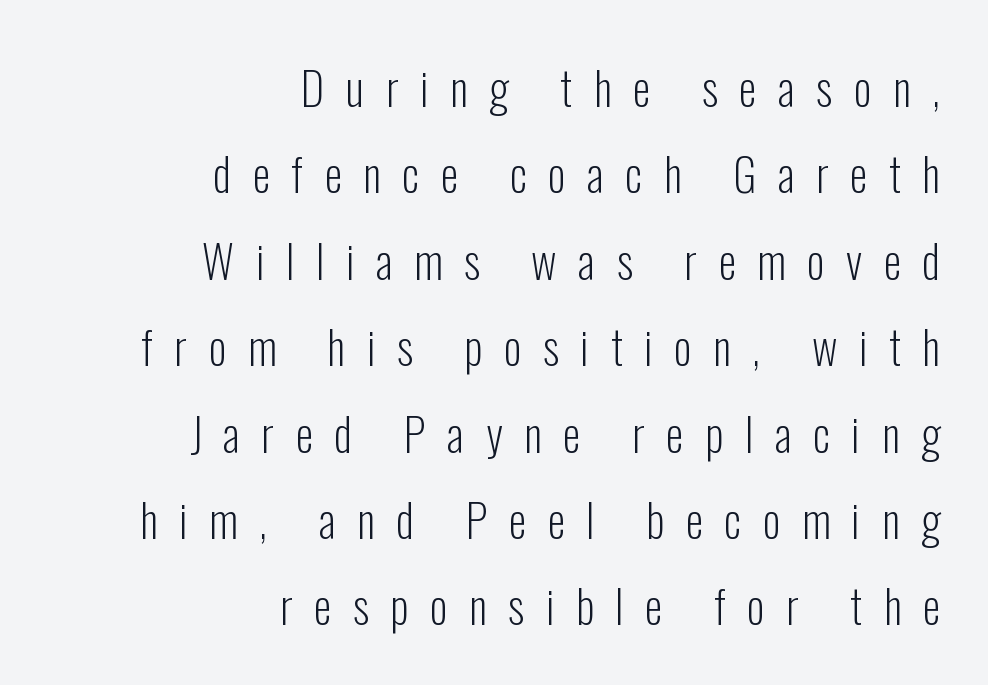
The image shows 45 px light, condensed sans-serif type, upright; set right-aligned, loose line spacing (1.92x), unusually wide letter spacing (+0.48 em), not underlined; low stroke contrast and a medium x-height.
